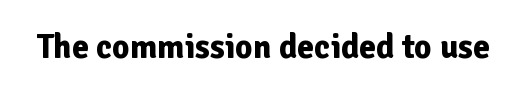
The letters advance in unequal steps, a hallmark of proportional type. The font's upright variant was chosen for this text. Every letter is thick-stroked: bold, no question. Decoration check: the copy has no underline.
